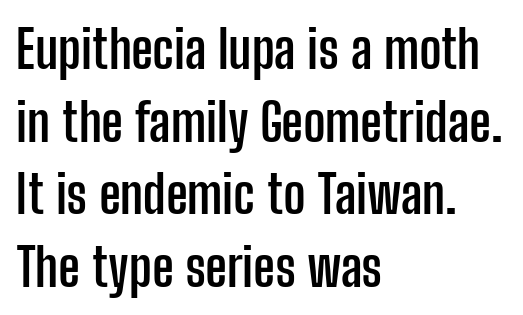
Q: Is the text bold? A: Yes.
Q: Is the text italic (slanted)? A: No, it is upright.
Q: Is the typeface a serif or a sans-serif typeface? A: Sans-serif.
Q: Is the text underlined? A: No.
Q: How is the paragraph aligned? A: Left-aligned.
Q: Is the spacing between letters normal or unusually wide? A: Normal.
Q: Is the spacing between lines tight, normal or loose? A: Normal.
Q: Width (condensed, normal, or wide)? A: Condensed.
Q: Stroke contrast? A: Low.
Q: x-height? A: Medium.
Q: Monospaced? A: No.
